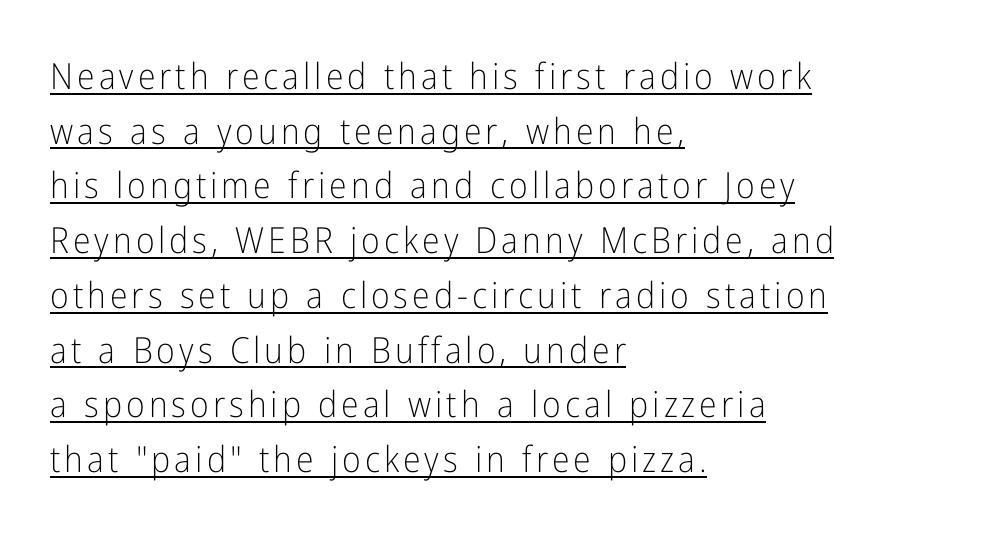
Q: Is the text bold? A: No.
Q: Is the text italic (slanted)? A: No, it is upright.
Q: Is the typeface a serif or a sans-serif typeface? A: Sans-serif.
Q: Is the text underlined? A: Yes.
Q: How is the paragraph aligned? A: Left-aligned.
Q: Is the spacing between lines tight, normal or loose? A: Normal.
Q: Width (condensed, normal, or wide)? A: Condensed.
Q: Stroke contrast? A: Low.
Q: x-height? A: Medium.
Q: Monospaced? A: No.
